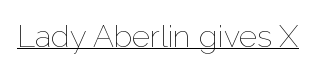
{"italic": "no", "bold": "no", "weight": "thin", "width": "normal", "stroke_contrast": "low", "x_height": "medium", "monospaced": "no", "underline": "yes", "letter_spacing": "normal", "letter_spacing_em": 0.0, "glyph_px": 31}
